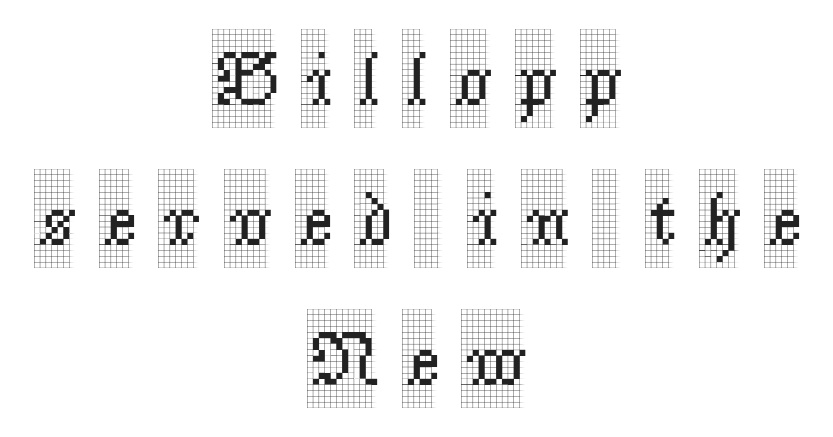
Students, note that the glyphs here are deliberately spaced far apart. Here the designer chose a conventional face with non-uniform glyph widths. The type family on display is of the serif kind. Characters remain perfectly vertical along every line.
